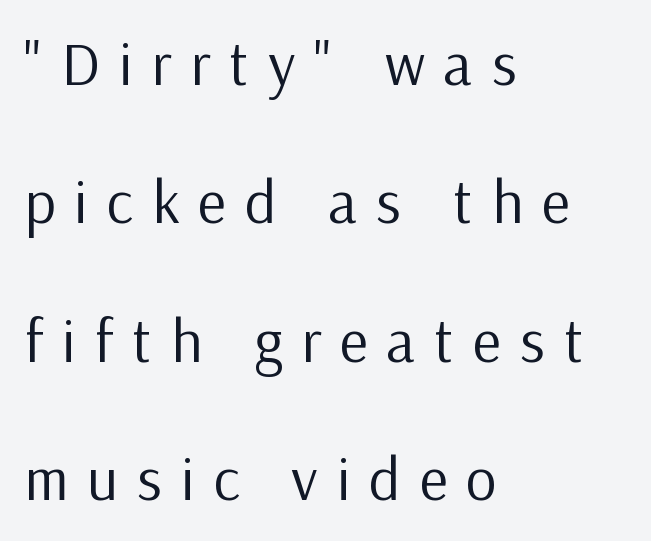
The image shows 61 px regular-weight sans-serif type, upright; set left-aligned, loose line spacing (2.27x), unusually wide letter spacing (+0.31 em), not underlined; low stroke contrast and a medium x-height.
